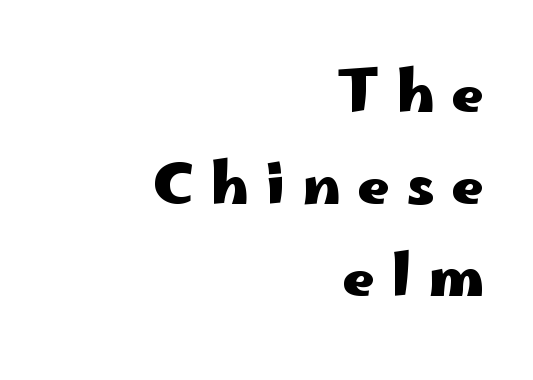
{"serif": "no", "italic": "no", "bold": "yes", "weight": "heavy", "width": "wide", "stroke_contrast": "low", "x_height": "small", "monospaced": "no", "underline": "no", "align": "right", "line_spacing": "normal", "line_spacing_ratio": 1.64, "letter_spacing": "wide", "letter_spacing_em": 0.31, "glyph_px": 56}
